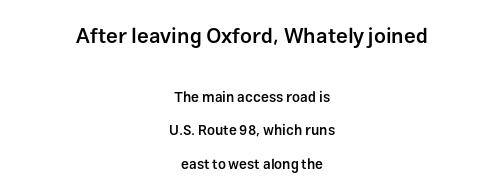
Q: Is the text bold? A: Semi-bold.
Q: Is the text italic (slanted)? A: No, it is upright.
Q: Is the text underlined? A: No.
Q: How is the paragraph aligned? A: Centered.
Q: Is the spacing between letters normal or unusually wide? A: Normal.
Q: Is the spacing between lines tight, normal or loose? A: Loose.
Q: Which block of text is set in a larger size, the first (top) or the second (bottom)? A: The first (top) one.
